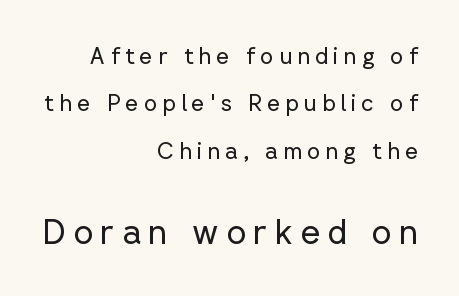
The typesetter chose a ragged-left arrangement here. The letters look calm and open, with moderate or lighter stems. The rendering shows plain stroke endings on the letterforms — a sans-serif design. Descender tails drop into unmarked territory.
